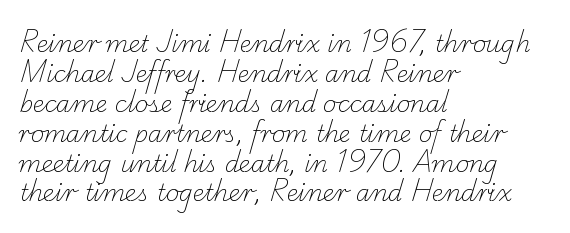
The image shows 23 px text type; set left-aligned, normal line spacing (1.3x), normal letter spacing, not underlined.
